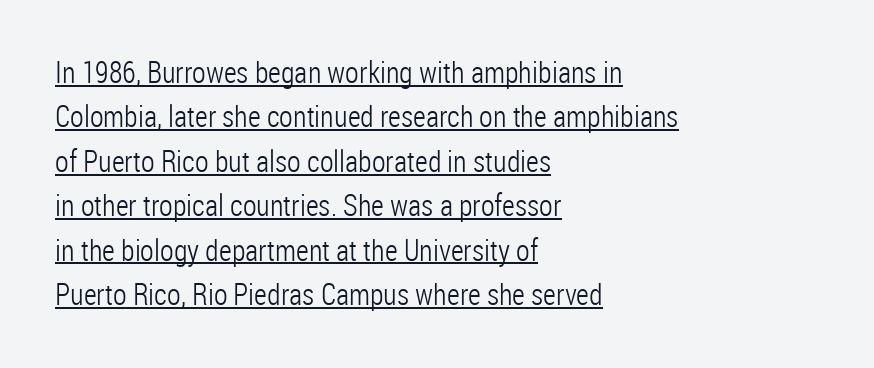
The image shows 30 px light, condensed sans-serif type, upright; set left-aligned, normal line spacing (1.48x), normal letter spacing, underlined; low stroke contrast and a medium x-height.
